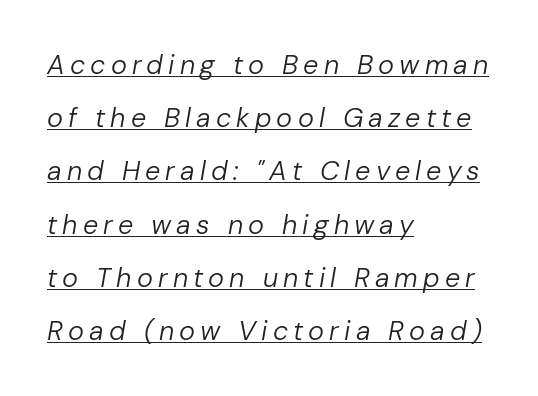
One-word summary of the alignment: left. No chunkiness to these letters — they're not bold. Leading is clearly above the norm, producing a sparse column. The whole block is typeset with a tilt. You can see a thin bar hugging the bottom of the glyphs.
